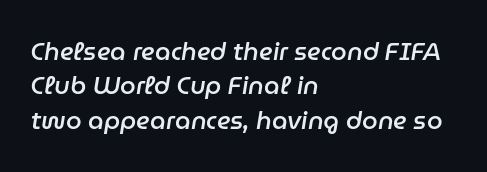
{"italic": "yes", "lean": "right", "slant_degrees": 9, "bold": "semi", "underline": "no", "align": "left", "line_spacing": "normal", "line_spacing_ratio": 1.38, "letter_spacing": "normal", "letter_spacing_em": 0.0, "glyph_px": 25}
